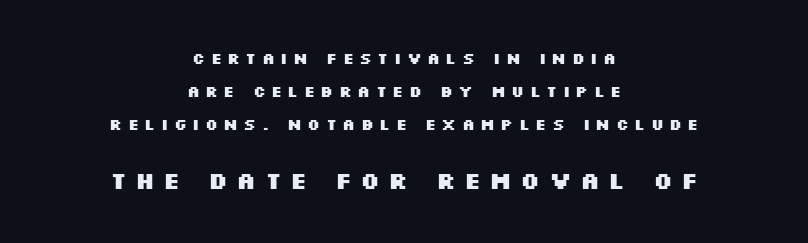
{"italic": "no", "bold": "yes", "underline": "no", "align": "center", "line_spacing": "loose", "line_spacing_ratio": 2.19, "letter_spacing": "wide", "letter_spacing_em": 0.35, "larger_block": "second", "size_ratio": 1.53, "glyph_px": 23}
